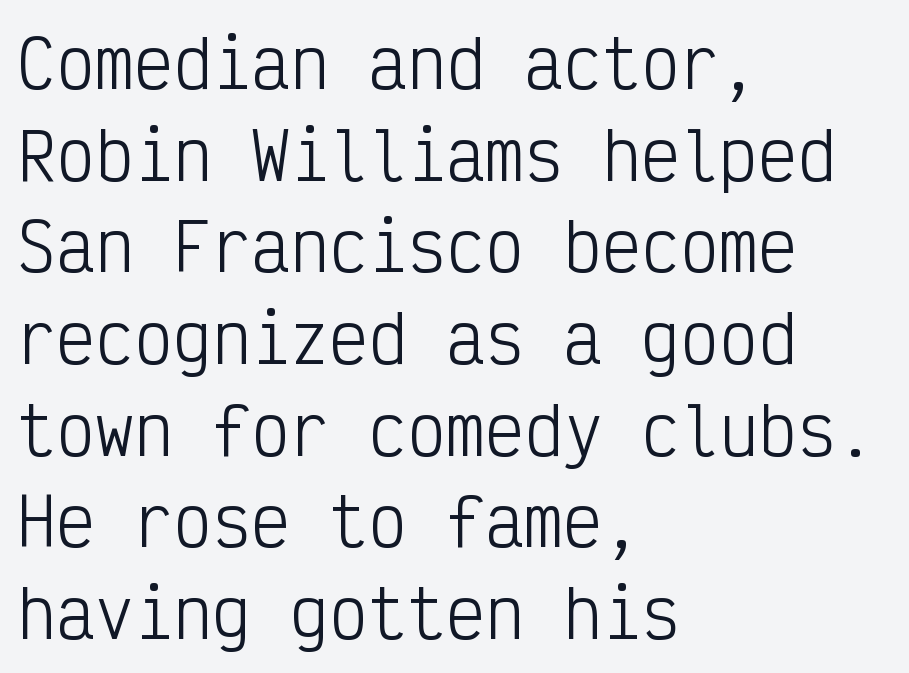
The image shows 65 px light, condensed sans-serif type, upright, monospaced; set left-aligned, normal line spacing (1.41x), normal letter spacing, not underlined; low stroke contrast and a medium x-height.
